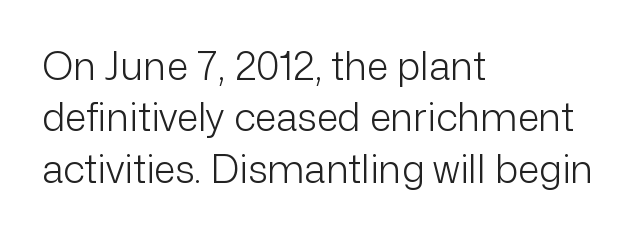
Weight: not bold — regular or lighter. Clear beneath every line of the passage. Regular leading. Layout note: lines flush left.
